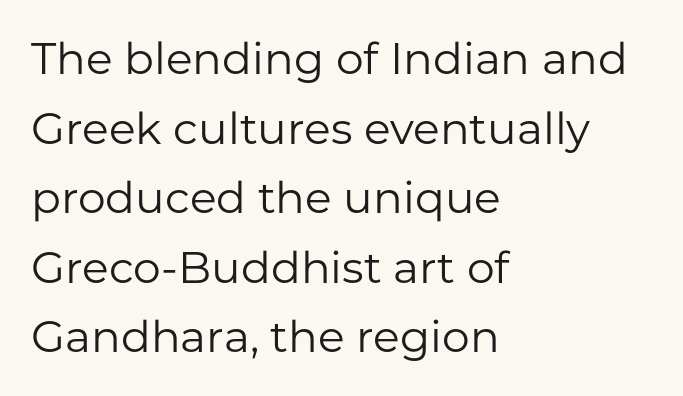
It's the straight-up-and-down kind of type. Examine the stroke ends and you'll find no serifs. Just letters on the line, the space beneath them empty. These lines keep a tight, regular rhythm from letter to letter.
